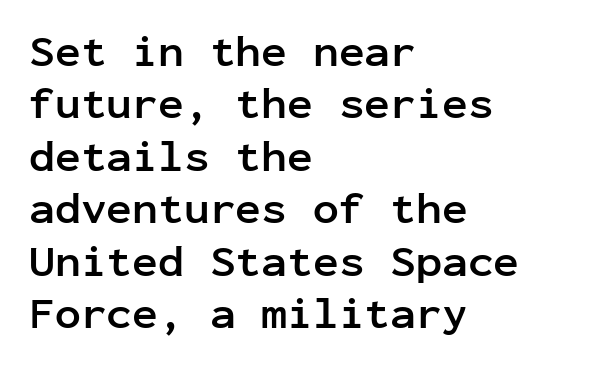
{"serif": "no", "italic": "no", "bold": "yes", "weight": "semibold", "width": "normal", "stroke_contrast": "low", "x_height": "medium", "monospaced": "yes", "underline": "no", "align": "left", "line_spacing_ratio": 1.22, "letter_spacing": "normal", "letter_spacing_em": 0.0, "glyph_px": 43}
